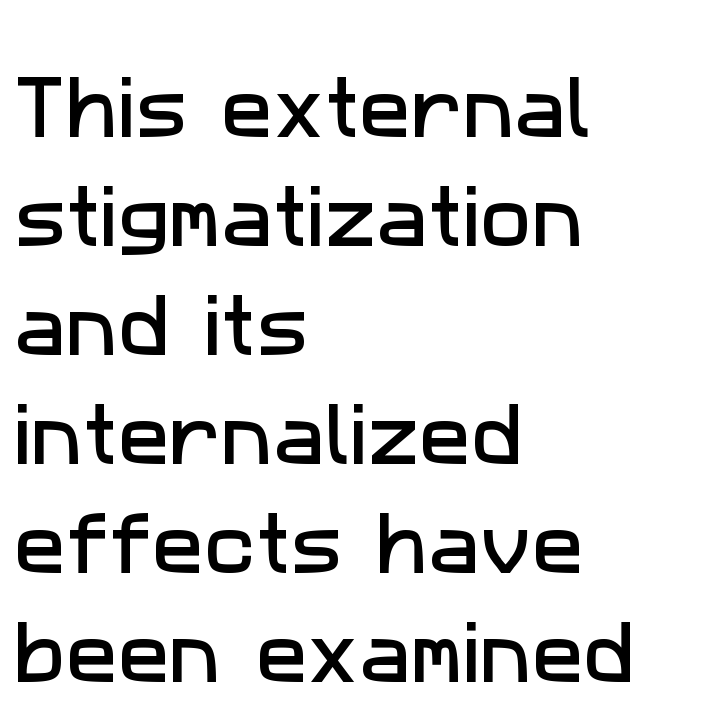
{"serif": "no", "width": "normal", "stroke_contrast": "low", "x_height": "medium", "monospaced": "no", "underline": "no", "align": "left", "line_spacing": "normal", "line_spacing_ratio": 1.58, "letter_spacing": "normal", "letter_spacing_em": 0.0, "glyph_px": 69}
